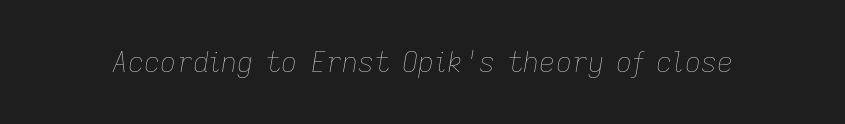
Q: Is the text bold? A: No.
Q: Is the text italic (slanted)? A: Yes, it leans right by about 9 degrees.
Q: Is the text underlined? A: No.
Q: Is the spacing between letters normal or unusually wide? A: Normal.
Q: Width (condensed, normal, or wide)? A: Normal.
Q: Stroke contrast? A: Low.
Q: x-height? A: Medium.
Q: Monospaced? A: No.
